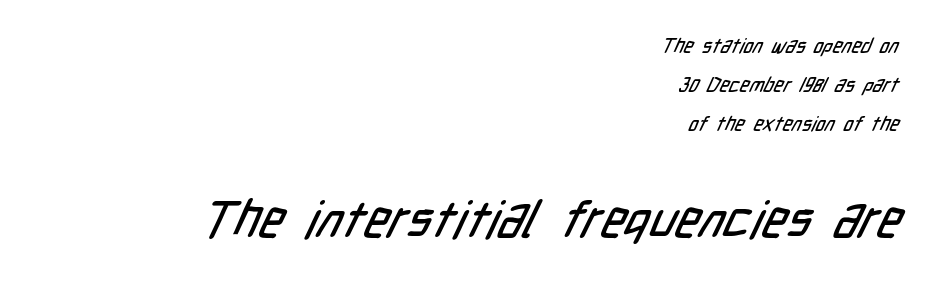
{"serif": "no", "width": "condensed", "stroke_contrast": "low", "x_height": "medium", "monospaced": "no", "underline": "no", "align": "right", "line_spacing": "loose", "line_spacing_ratio": 1.95, "letter_spacing": "normal", "letter_spacing_em": 0.0, "larger_block": "second", "size_ratio": 2.55, "glyph_px": 51}
